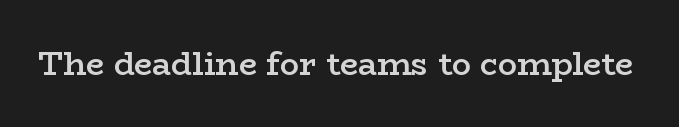
Standard letterfit; no display-style spreading of the glyphs. Every stem runs plumb, perpendicular to the baseline. Each letter keeps its own natural width here, so spacing adapts to shape. The typesetting leans somewhat heavy: a semibold.
